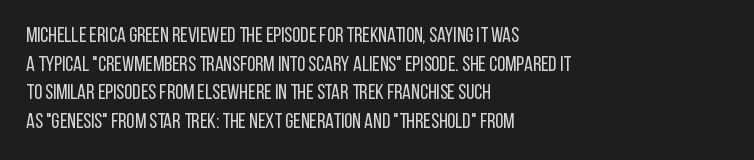
Q: Is the text bold? A: No.
Q: Is the text italic (slanted)? A: No, it is upright.
Q: Is the text underlined? A: No.
Q: How is the paragraph aligned? A: Left-aligned.
Q: Is the spacing between letters normal or unusually wide? A: Normal.
Q: Is the spacing between lines tight, normal or loose? A: Normal.
